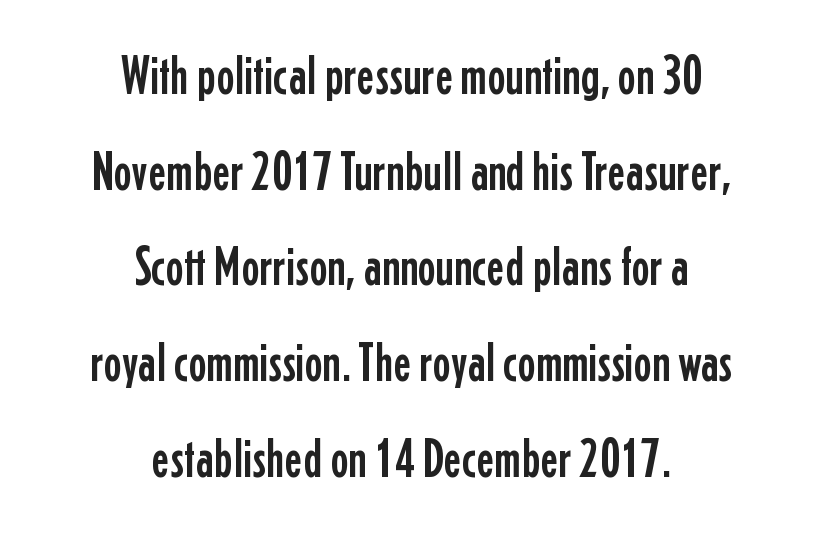
Q: Is the text italic (slanted)? A: No, it is upright.
Q: Is the typeface a serif or a sans-serif typeface? A: Sans-serif.
Q: Is the text underlined? A: No.
Q: How is the paragraph aligned? A: Centered.
Q: Is the spacing between letters normal or unusually wide? A: Normal.
Q: Width (condensed, normal, or wide)? A: Condensed.
Q: Stroke contrast? A: Low.
Q: x-height? A: Medium.
Q: Monospaced? A: No.
